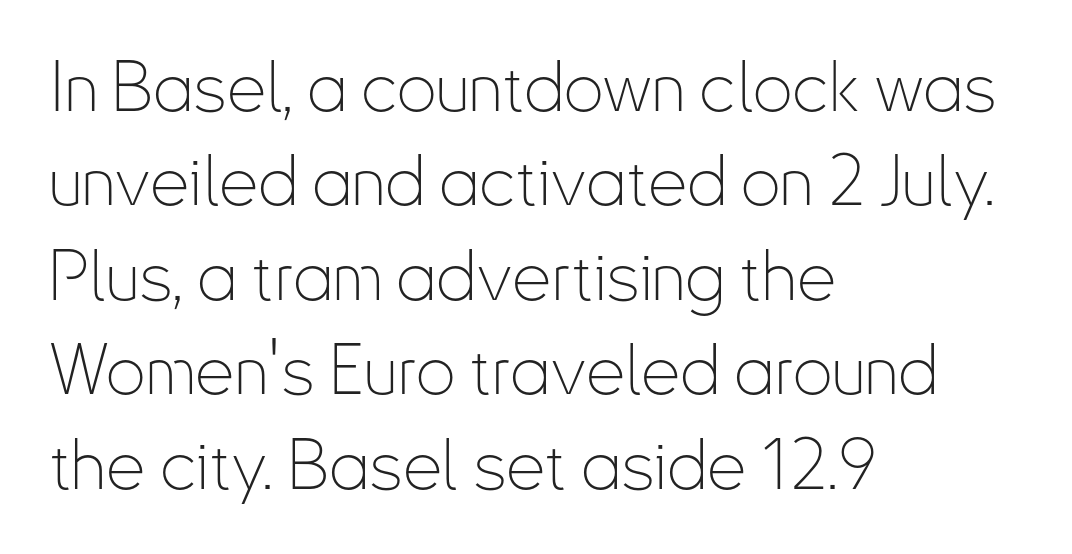
The image shows 70 px thin, condensed sans-serif type, upright; set left-aligned, normal line spacing (1.35x), normal letter spacing, not underlined; low stroke contrast and a small x-height.
